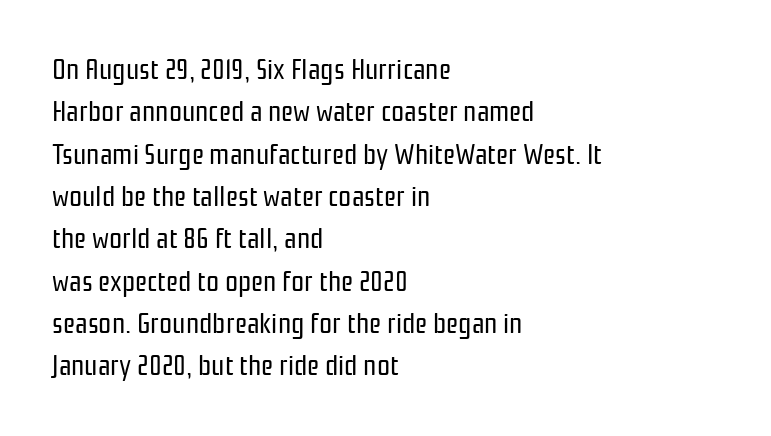
Q: Is the text bold? A: No.
Q: Is the text italic (slanted)? A: No, it is upright.
Q: Is the typeface a serif or a sans-serif typeface? A: Sans-serif.
Q: Is the text underlined? A: No.
Q: How is the paragraph aligned? A: Left-aligned.
Q: Is the spacing between letters normal or unusually wide? A: Normal.
Q: Is the spacing between lines tight, normal or loose? A: Normal.
Q: Width (condensed, normal, or wide)? A: Condensed.
Q: Stroke contrast? A: Low.
Q: x-height? A: Medium.
Q: Monospaced? A: No.
